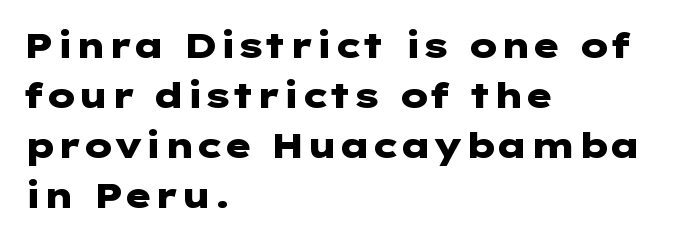
{"serif": "no", "italic": "no", "bold": "yes", "weight": "heavy", "width": "wide", "stroke_contrast": "low", "x_height": "medium", "underline": "no", "align": "left", "line_spacing": "normal", "line_spacing_ratio": 1.43, "letter_spacing": "normal", "letter_spacing_em": 0.0, "glyph_px": 35}
